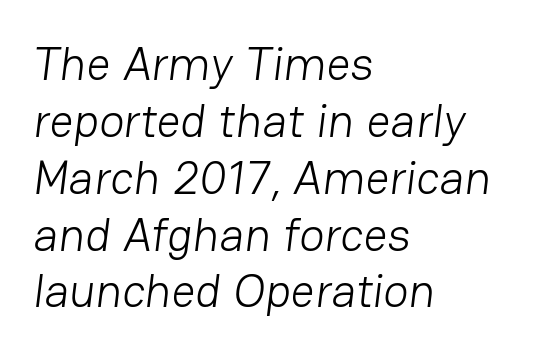
{"serif": "no", "bold": "no", "weight": "light", "width": "normal", "stroke_contrast": "low", "x_height": "medium", "monospaced": "no", "underline": "no", "align": "left", "line_spacing_ratio": 1.21, "letter_spacing": "normal", "letter_spacing_em": 0.0, "glyph_px": 47}
